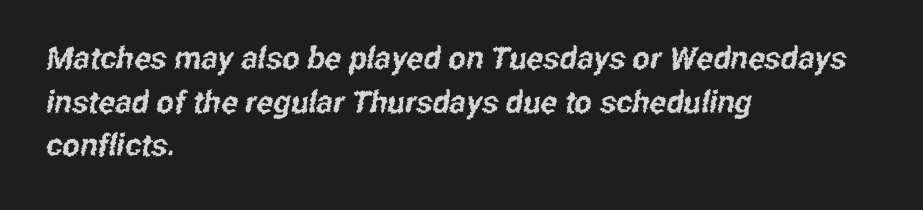
The image shows 31 px condensed sans-serif type; set left-aligned, normal line spacing (1.41x), normal letter spacing, not underlined; low stroke contrast and a medium x-height.
